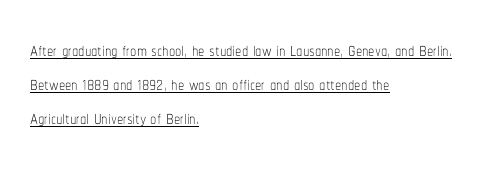
{"italic": "no", "bold": "no", "underline": "yes", "align": "left", "line_spacing": "normal", "line_spacing_ratio": 1.36, "letter_spacing": "normal", "letter_spacing_em": 0.0, "glyph_px": 25}
